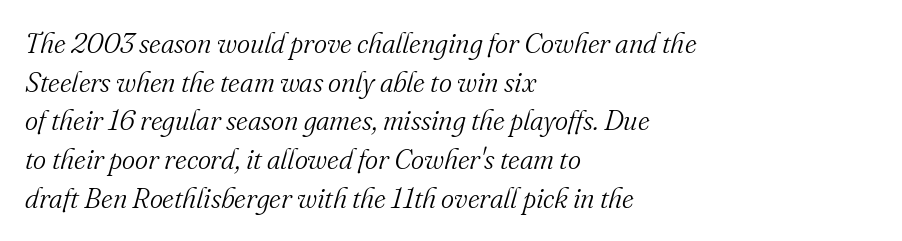
The cut favours lightness, reaching ordinary text weight at its darkest. What kind of face is this? One with serifs. Looks like regular typesetting: each glyph gets only the width it needs. It's the slanting kind of type. The lines in this sample share a left origin and differ only in where they stop.
